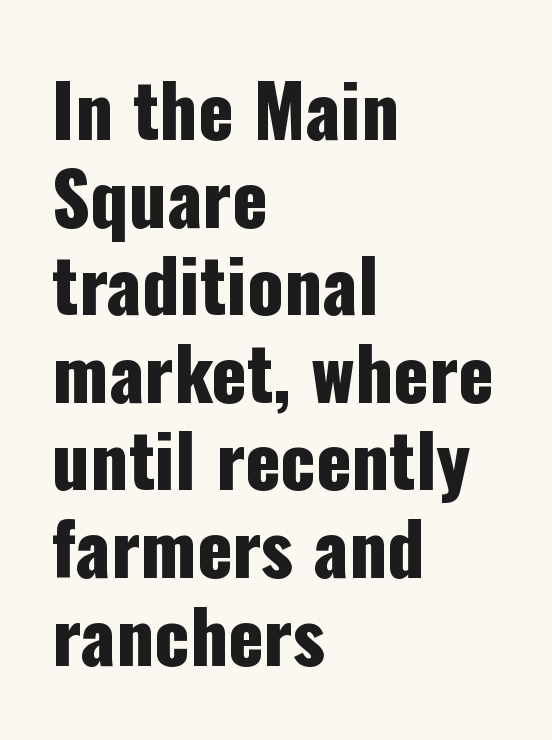
The rendering uses natural spacing where letterforms have individual widths. A typesetter would mark this as roman, not italic. Look at the bottom of the vertical strokes: they stop flat, with no serifs. Descender tails drop into unmarked territory.
